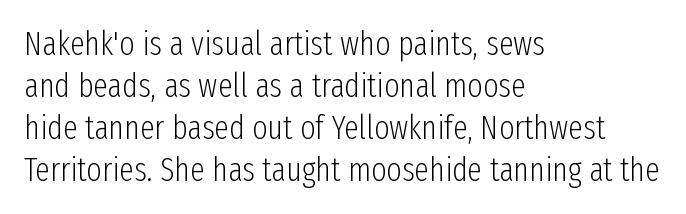
The typeface has the unassuming heft of standard copy or less. The zone under the glyphs is completely vacant. This is sans-serif lettering, the kind often seen on screens and signage. Nobody touched the tracking dial on this one. Character widths vary here, with narrow letters taking less room than wide ones.
